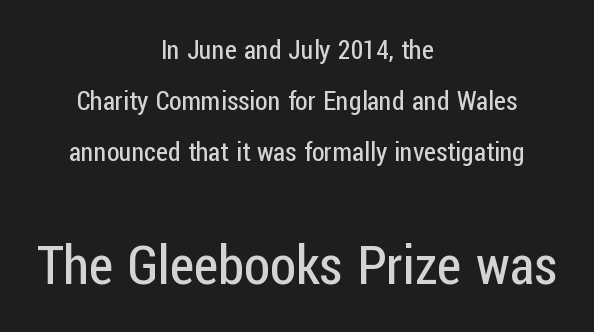
{"serif": "no", "italic": "no", "bold": "no", "weight": "regular", "width": "condensed", "stroke_contrast": "low", "x_height": "medium", "monospaced": "no", "underline": "no", "align": "center", "line_spacing": "loose", "line_spacing_ratio": 1.97, "letter_spacing": "normal", "letter_spacing_em": 0.0, "larger_block": "second", "size_ratio": 2.04, "glyph_px": 53}
